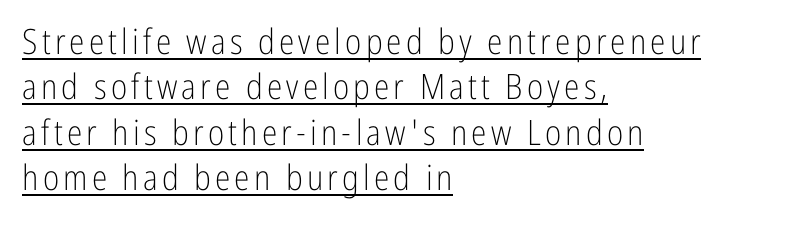
The image shows 35 px light, condensed sans-serif type, upright; set left-aligned, normal line spacing (1.3x), underlined; low stroke contrast and a medium x-height.
